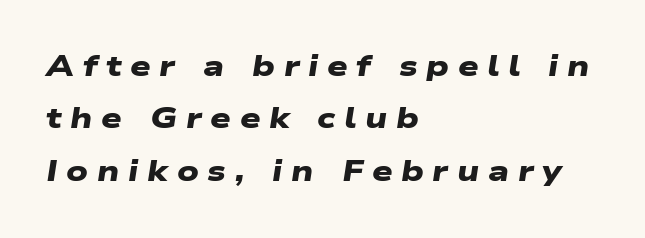
{"serif": "no", "bold": "yes", "weight": "heavy", "width": "wide", "stroke_contrast": "low", "x_height": "medium", "monospaced": "no", "underline": "no", "align": "left", "line_spacing_ratio": 1.81, "letter_spacing": "wide", "letter_spacing_em": 0.3, "glyph_px": 29}
